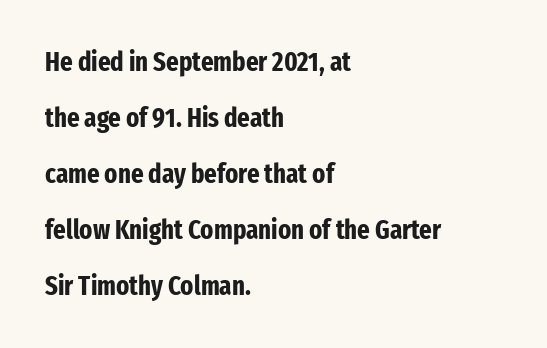
{"italic": "no", "bold": "yes", "underline": "no", "align": "left", "line_spacing": "loose", "line_spacing_ratio": 2.07, "letter_spacing": "normal", "letter_spacing_em": 0.0, "glyph_px": 27}
